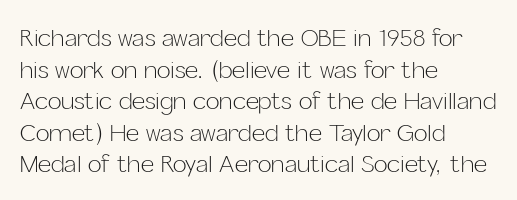
The image shows 23 px text type, upright; set left-aligned, normal line spacing (1.37x), normal letter spacing, not underlined.
